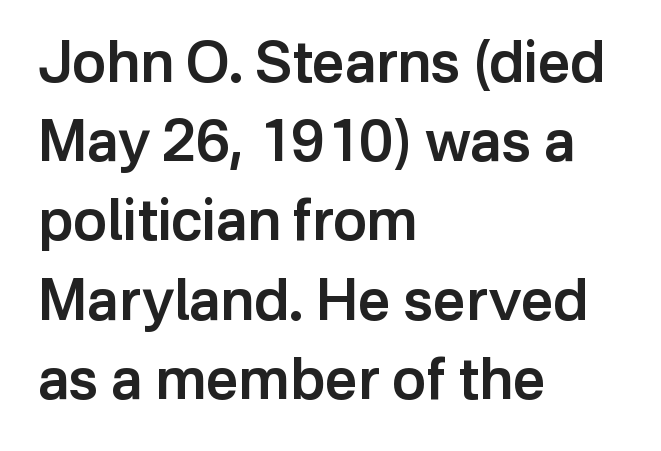
{"serif": "no", "italic": "no", "bold": "semi", "weight": "semibold", "width": "normal", "stroke_contrast": "low", "x_height": "medium", "monospaced": "no", "underline": "no", "align": "left", "line_spacing": "normal", "line_spacing_ratio": 1.39, "letter_spacing": "normal", "letter_spacing_em": 0.0, "glyph_px": 57}
